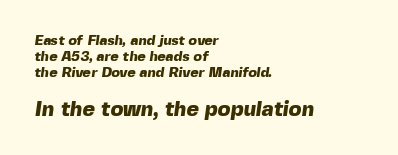
{"bold": "yes", "underline": "no", "align": "left", "line_spacing_ratio": 1.16, "letter_spacing": "normal", "letter_spacing_em": 0.0, "larger_block": "second", "size_ratio": 1.5, "glyph_px": 21}
